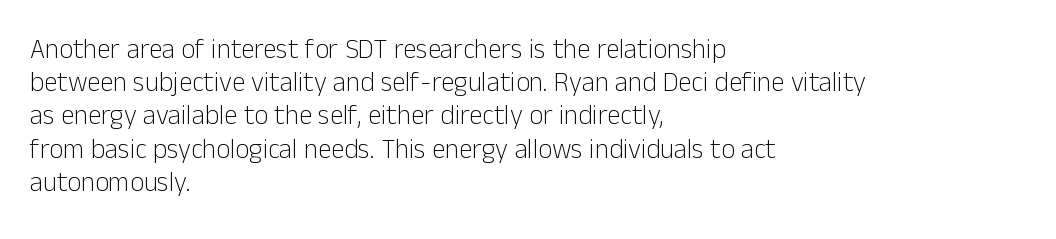
Q: Is the text bold? A: No.
Q: Is the text italic (slanted)? A: No, it is upright.
Q: Is the text underlined? A: No.
Q: How is the paragraph aligned? A: Left-aligned.
Q: Is the spacing between letters normal or unusually wide? A: Normal.
